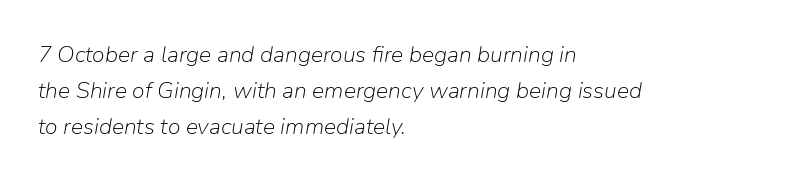
Look at the tracking — it's just the regular setting, nothing added. Check the space under the baseline: it is left empty. Is the block centered? No — it sits flush against the left margin. These glyphs show unthickened strokes, regular width or finer. These lines sit exactly where default settings would place them. The axis of the letterforms is tilted away from vertical.
